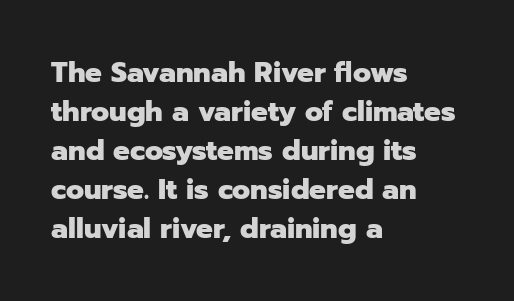
The image shows 28 px heavy sans-serif type, upright; set left-aligned, normal line spacing (1.39x), normal letter spacing, not underlined; low stroke contrast and a medium x-height.
